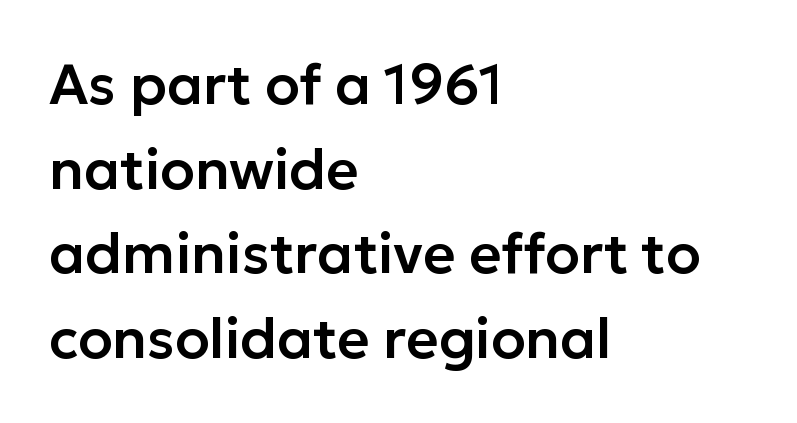
The lines sit at an ordinary, default distance from one another. The lettering holds an erect, upright posture throughout. Underlining? Definitely not there. Line beginnings align vertically; line endings do not. This rendering leaves character spacing at its baseline value. Serif or sans? Sans — the stroke terminals are bare.
